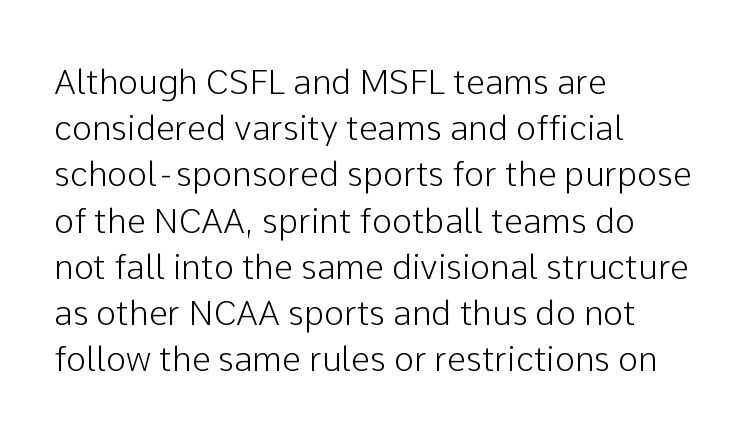
{"serif": "no", "italic": "no", "width": "normal", "stroke_contrast": "low", "x_height": "medium", "monospaced": "no", "underline": "no", "align": "left", "line_spacing": "normal", "line_spacing_ratio": 1.36, "letter_spacing": "normal", "letter_spacing_em": 0.0, "glyph_px": 34}
